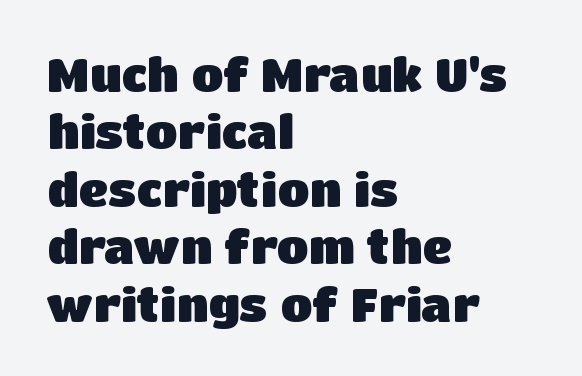
Q: Is the text bold? A: Yes.
Q: Is the text italic (slanted)? A: No, it is upright.
Q: Is the typeface a serif or a sans-serif typeface? A: Sans-serif.
Q: Is the text underlined? A: No.
Q: How is the paragraph aligned? A: Left-aligned.
Q: Is the spacing between letters normal or unusually wide? A: Normal.
Q: Is the spacing between lines tight, normal or loose? A: Normal.
Q: Width (condensed, normal, or wide)? A: Normal.
Q: Stroke contrast? A: Low.
Q: x-height? A: Large.
Q: Monospaced? A: No.
